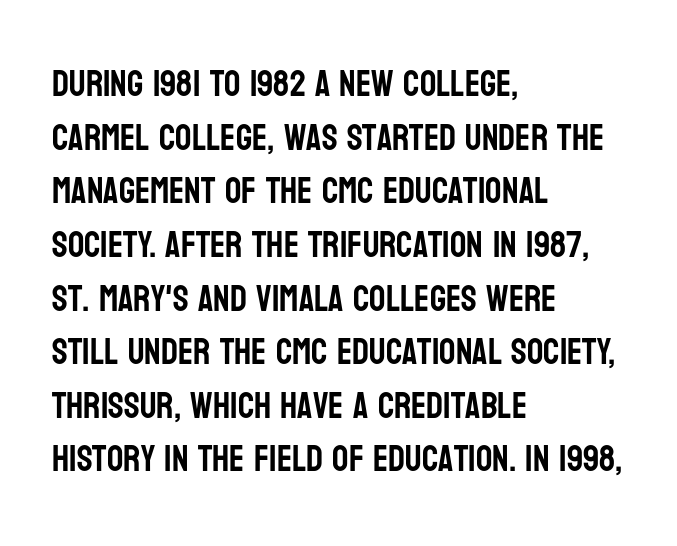
The image shows 36 px condensed sans-serif type, upright; set left-aligned, normal line spacing (1.49x), normal letter spacing, not underlined; low stroke contrast and a large x-height.
